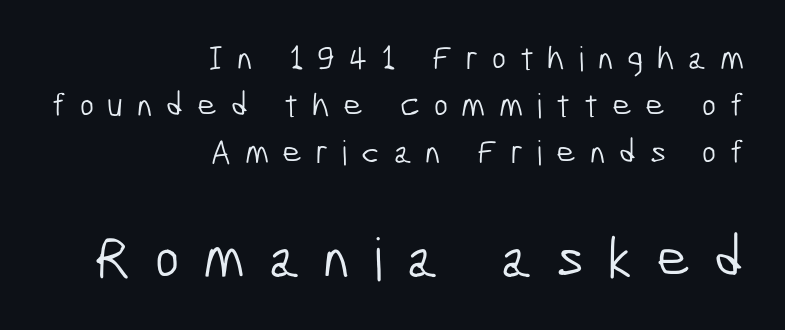
Bare-footed words on every line. Visually the block forms a straight wall on the right and a jagged coastline on the left. Compared with typical paragraphs, the rows here are spaced about the same. Weight: in the light-to-regular range. Look at the bottom of the vertical strokes: they stop flat, with no serifs. Spacing verdict: proportional, widths tailored to each character.
